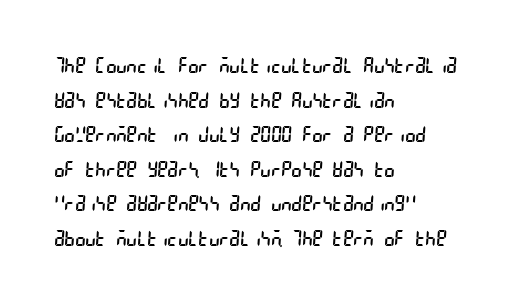
The image shows 22 px text type; set left-aligned, normal line spacing (1.57x), normal letter spacing, not underlined.
